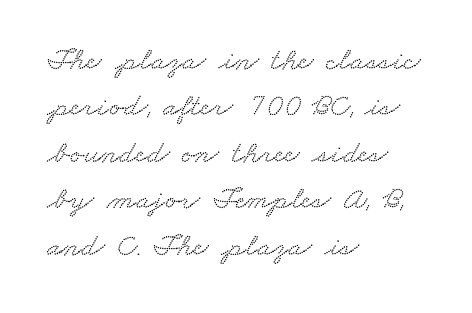
Q: Is the typeface a serif or a sans-serif typeface? A: Serif.
Q: Is the text underlined? A: No.
Q: How is the paragraph aligned? A: Left-aligned.
Q: Is the spacing between letters normal or unusually wide? A: Normal.
Q: Is the spacing between lines tight, normal or loose? A: Normal.
Q: Width (condensed, normal, or wide)? A: Wide.
Q: Stroke contrast? A: Low.
Q: x-height? A: Small.
Q: Monospaced? A: No.
